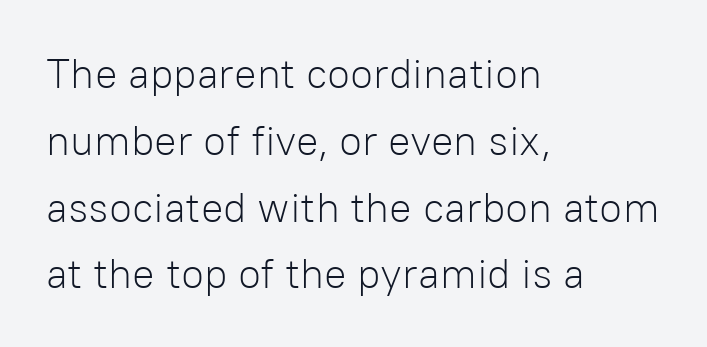
{"serif": "no", "italic": "no", "bold": "no", "weight": "light", "width": "normal", "stroke_contrast": "low", "x_height": "medium", "monospaced": "no", "underline": "no", "align": "left", "line_spacing": "normal", "line_spacing_ratio": 1.59, "letter_spacing": "normal", "letter_spacing_em": 0.0, "glyph_px": 42}
